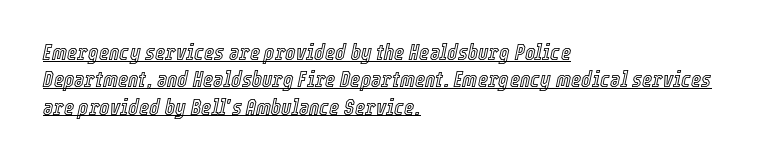
Q: Is the text italic (slanted)? A: Yes, it leans right by about 12 degrees.
Q: Is the text underlined? A: Yes.
Q: How is the paragraph aligned? A: Left-aligned.
Q: Is the spacing between letters normal or unusually wide? A: Normal.
